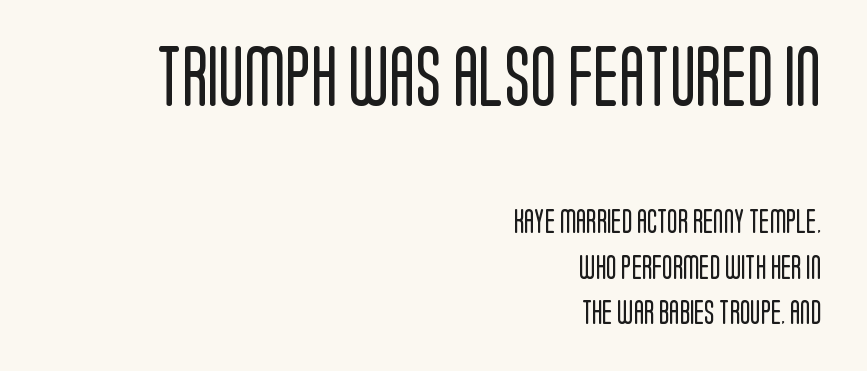
Q: Is the text bold? A: No.
Q: Is the text italic (slanted)? A: No, it is upright.
Q: Is the typeface a serif or a sans-serif typeface? A: Sans-serif.
Q: Is the text underlined? A: No.
Q: How is the paragraph aligned? A: Right-aligned.
Q: Is the spacing between letters normal or unusually wide? A: Normal.
Q: Is the spacing between lines tight, normal or loose? A: Loose.
Q: Which block of text is set in a larger size, the first (top) or the second (bottom)? A: The first (top) one.
Q: Width (condensed, normal, or wide)? A: Condensed.
Q: Stroke contrast? A: Low.
Q: x-height? A: Large.
Q: Monospaced? A: No.
